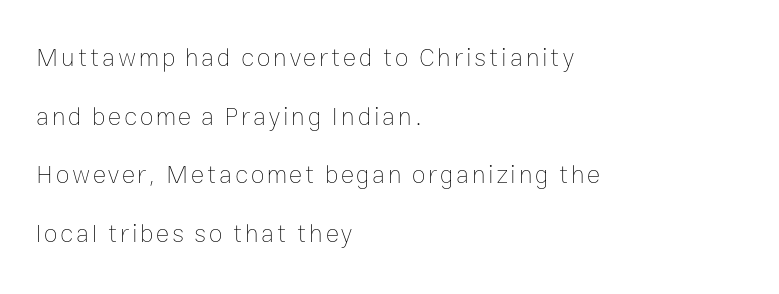
{"italic": "no", "bold": "no", "underline": "no", "align": "left", "line_spacing": "loose", "line_spacing_ratio": 2.35, "glyph_px": 25}
